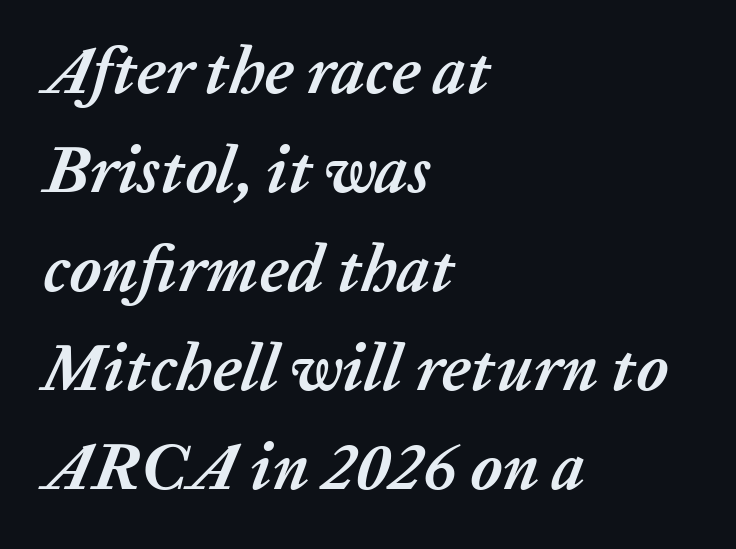
{"italic": "yes", "lean": "right", "slant_degrees": 20, "bold": "yes", "weight": "semibold", "width": "normal", "stroke_contrast": "low", "x_height": "medium", "monospaced": "no", "underline": "no", "align": "left", "line_spacing": "normal", "line_spacing_ratio": 1.5, "letter_spacing": "normal", "letter_spacing_em": 0.0, "glyph_px": 66}
